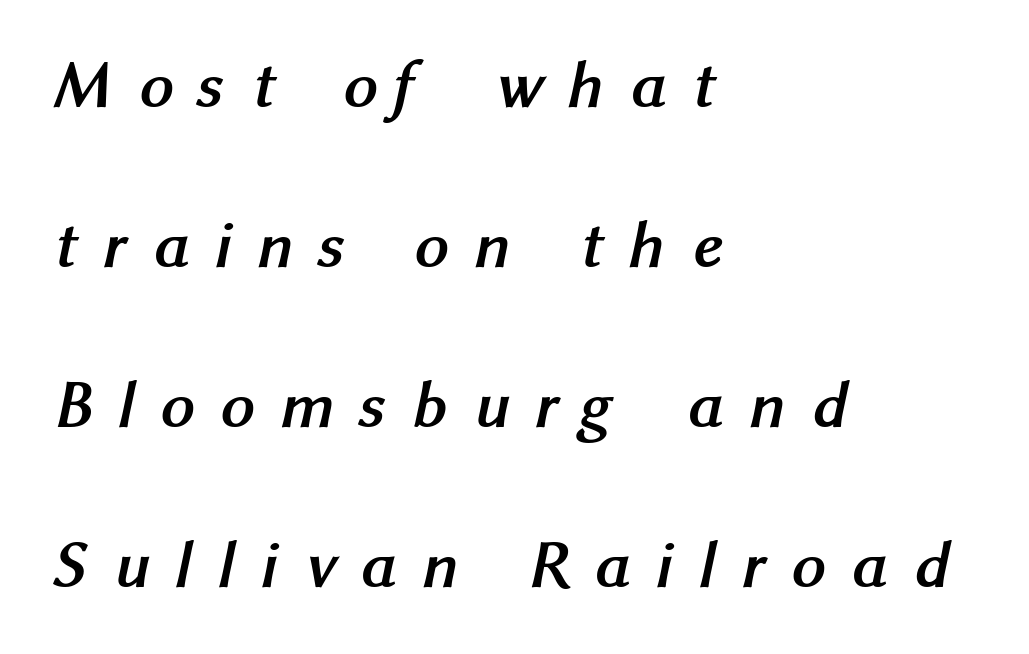
Thick stems and heavy bowls — unmistakably bold. Unmarked baselines from the first word to the last. Observe the absence of serifs on each vertical stroke in this sample. Spacing verdict: proportional, widths tailored to each character. Teacher's note: observe the even left margin — that is flush-left alignment.
